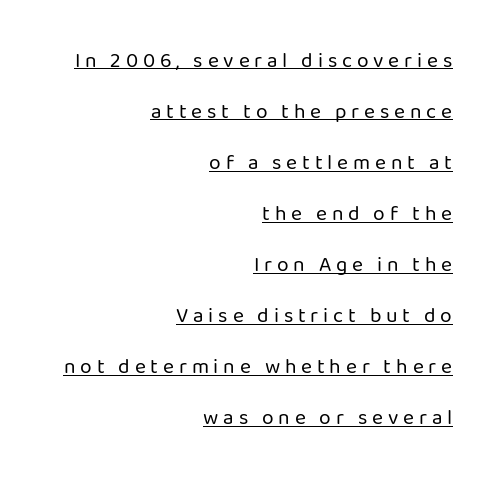
Stroke mass is kept to a normal reading level or below. Rendered with straight, roman letterforms. Compared with undecorated copy, this sample adds a rule below the words. The passage shown has open, widely tracked lettering throughout. You could fit nearly another row in the gap between these rows.
